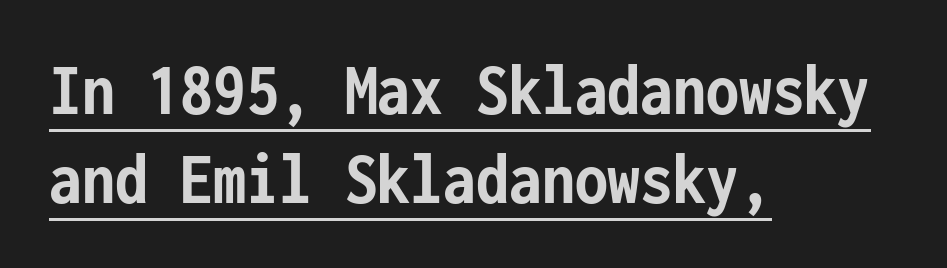
Q: Is the text bold? A: Yes.
Q: Is the text italic (slanted)? A: No, it is upright.
Q: Is the typeface a serif or a sans-serif typeface? A: Sans-serif.
Q: Is the text underlined? A: Yes.
Q: How is the paragraph aligned? A: Left-aligned.
Q: Is the spacing between letters normal or unusually wide? A: Normal.
Q: Width (condensed, normal, or wide)? A: Condensed.
Q: Stroke contrast? A: Low.
Q: x-height? A: Medium.
Q: Monospaced? A: Yes.
